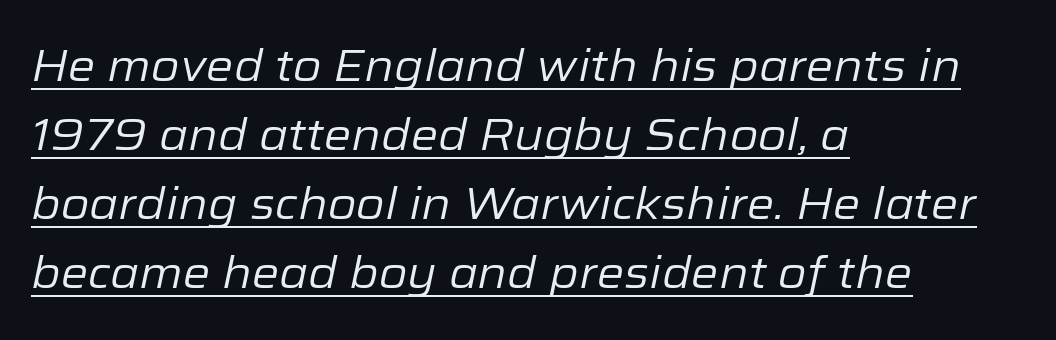
Q: Is the text bold? A: No.
Q: Is the text italic (slanted)? A: Yes, it leans right by about 12 degrees.
Q: Is the text underlined? A: Yes.
Q: How is the paragraph aligned? A: Left-aligned.
Q: Is the spacing between letters normal or unusually wide? A: Normal.
Q: Is the spacing between lines tight, normal or loose? A: Normal.
Q: Width (condensed, normal, or wide)? A: Normal.
Q: Stroke contrast? A: Low.
Q: x-height? A: Medium.
Q: Monospaced? A: No.
